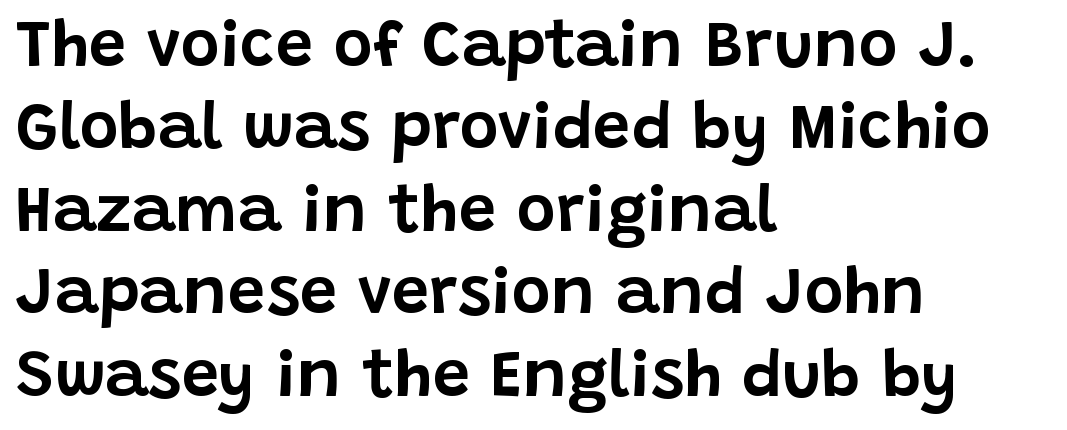
Notice how the passage keeps a crisp vertical edge on the left only. Just letters on the line, the space beneath them empty. The rendering shows plain stroke endings on the letterforms — a sans-serif design. There is no visible air inserted between adjacent glyphs. The passage shown is typed in a proportional face where columns would drift.
